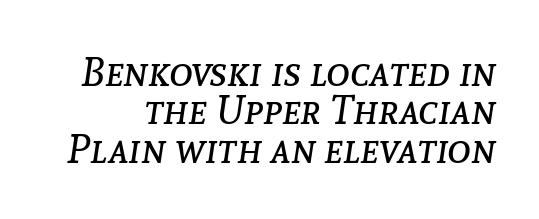
{"italic": "yes", "lean": "right", "slant_degrees": 8, "bold": "no", "weight": "regular", "width": "normal", "stroke_contrast": "low", "x_height": "medium", "monospaced": "no", "underline": "no", "line_spacing": "tight", "line_spacing_ratio": 0.96, "letter_spacing": "normal", "letter_spacing_em": 0.0, "glyph_px": 40}
